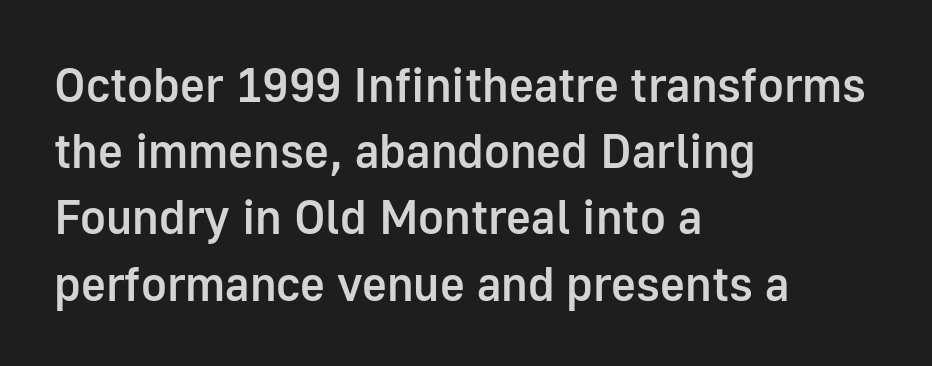
The image shows 48 px semibold sans-serif type, upright; set left-aligned, normal line spacing (1.38x), normal letter spacing, not underlined; low stroke contrast and a medium x-height.
